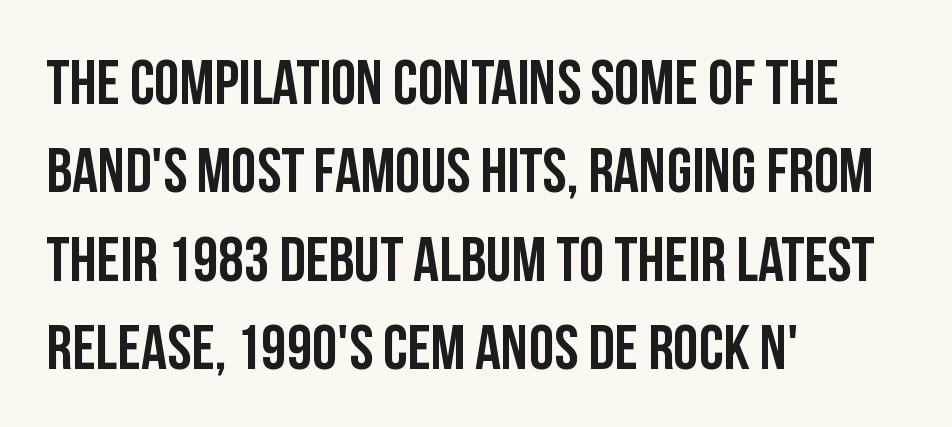
The image shows 64 px condensed sans-serif type, upright; set left-aligned, normal line spacing (1.38x), normal letter spacing, not underlined; low stroke contrast and a large x-height.
